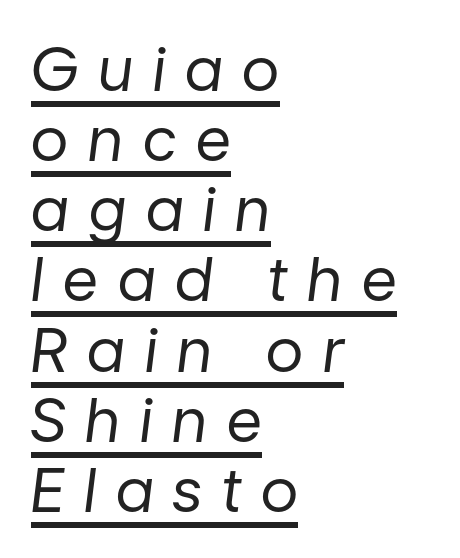
{"italic": "yes", "lean": "right", "slant_degrees": 7, "bold": "no", "weight": "regular", "width": "normal", "stroke_contrast": "low", "x_height": "medium", "monospaced": "no", "underline": "yes", "align": "left", "line_spacing": "tight", "line_spacing_ratio": 1.15, "letter_spacing": "wide", "letter_spacing_em": 0.33, "glyph_px": 61}
